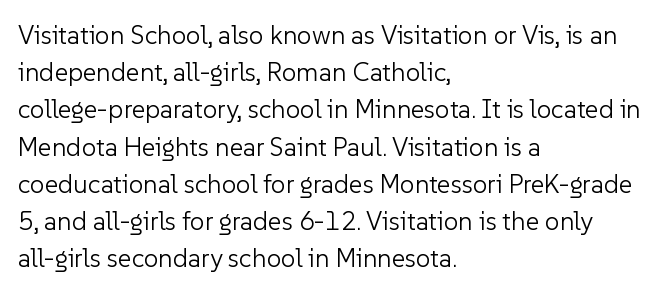
{"italic": "no", "bold": "no", "underline": "no", "align": "left", "line_spacing": "normal", "line_spacing_ratio": 1.43, "letter_spacing": "normal", "letter_spacing_em": 0.0, "glyph_px": 26}
